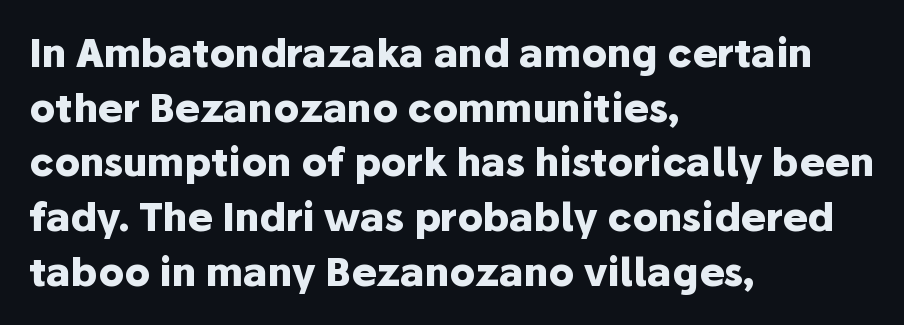
{"serif": "no", "italic": "no", "bold": "yes", "weight": "heavy", "width": "normal", "stroke_contrast": "low", "x_height": "medium", "monospaced": "no", "underline": "no", "align": "left", "line_spacing": "normal", "line_spacing_ratio": 1.44, "letter_spacing": "normal", "letter_spacing_em": 0.0, "glyph_px": 38}
